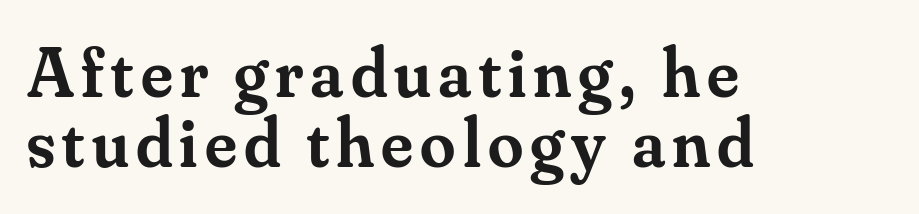
{"serif": "yes", "italic": "no", "bold": "semi", "weight": "semibold", "width": "normal", "stroke_contrast": "medium", "x_height": "small", "monospaced": "no", "underline": "no", "align": "left", "line_spacing": "tight", "line_spacing_ratio": 0.99, "glyph_px": 71}
